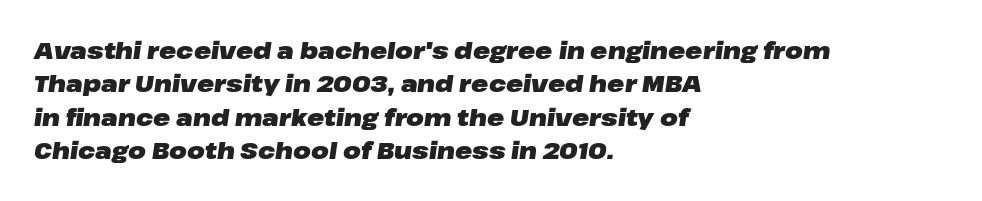
A full-strength bold gives these letters their thick strokes. Is the type slanted? Yes — the strokes lean at a clear angle. Left-aligned paragraph, ragged on the right. Whoever set this chose a conventional vertical rhythm.
